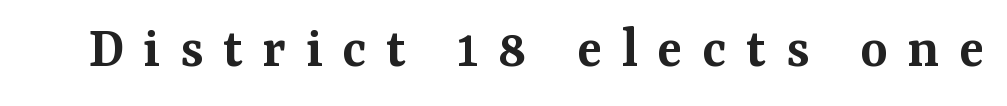
Decoration check: the copy has no underline. The face used here is rendered with a markedly widened letterfit. Each letter keeps its own natural width here, so spacing adapts to shape. What weight is shown? A semibold, between regular and bold.
